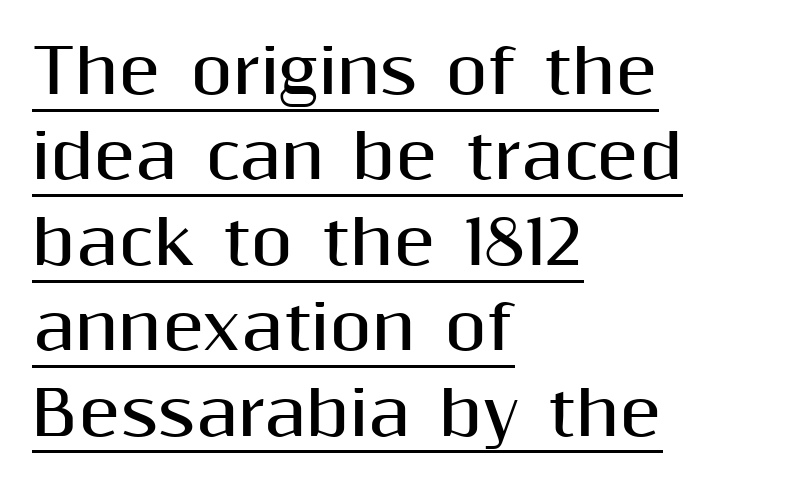
Q: Is the text bold? A: Yes.
Q: Is the text italic (slanted)? A: No, it is upright.
Q: Is the typeface a serif or a sans-serif typeface? A: Sans-serif.
Q: Is the text underlined? A: Yes.
Q: How is the paragraph aligned? A: Left-aligned.
Q: Is the spacing between letters normal or unusually wide? A: Normal.
Q: Is the spacing between lines tight, normal or loose? A: Normal.
Q: Width (condensed, normal, or wide)? A: Normal.
Q: Stroke contrast? A: Medium.
Q: x-height? A: Medium.
Q: Monospaced? A: No.
